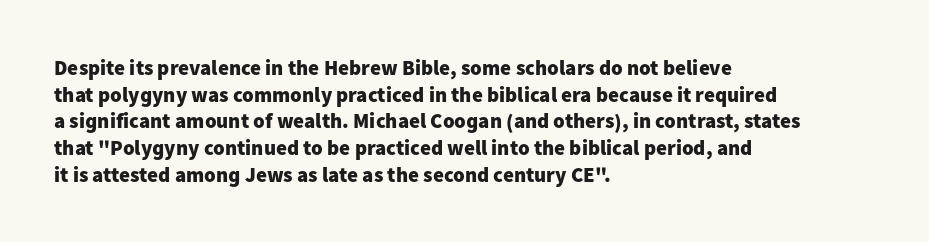
Honestly, the row spacing looks completely unremarkable. Posture: upright roman. Plenty of ink on the page — the face is bold. Typeset ragged right — the left edge is the straight one.
